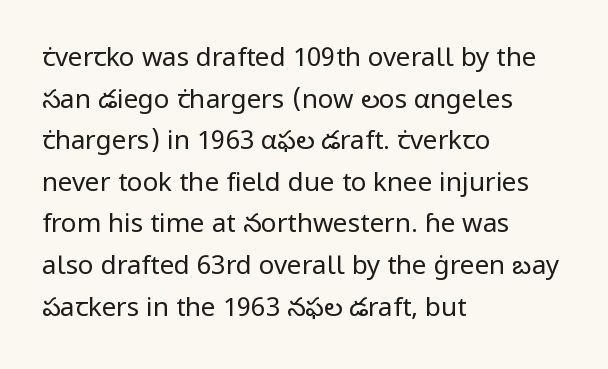
Q: Is the text bold? A: No.
Q: Is the text italic (slanted)? A: No, it is upright.
Q: Is the text underlined? A: No.
Q: How is the paragraph aligned? A: Left-aligned.
Q: Is the spacing between letters normal or unusually wide? A: Normal.
Q: Is the spacing between lines tight, normal or loose? A: Normal.
